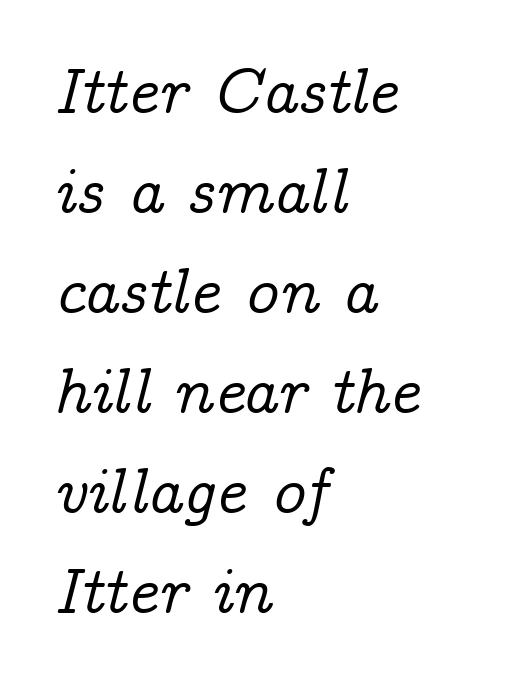
The zone under the glyphs is completely vacant. The passage shown stacks its lines at a standard gap. The setting favours the left margin, as ordinary paragraphs usually do. Italic? Definitely — the glyphs are oblique. You can tell from the footed stems that serif type was used. Varying glyph widths throughout — classic text-font behaviour.
